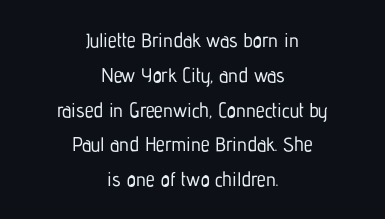
This rendering leaves character spacing at its baseline value. The axis of the letterforms is exactly vertical. A clean baseline with only descenders dipping below it. Caption: multi-line text, centered on the measure.
